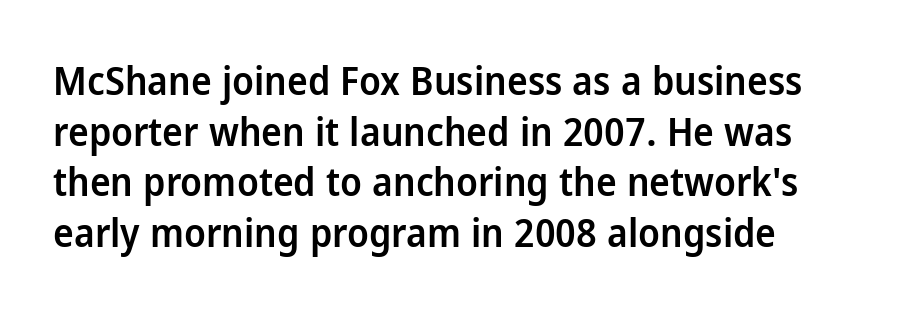
The image shows 39 px semibold sans-serif type, upright; set left-aligned, normal line spacing (1.3x), normal letter spacing, not underlined; low stroke contrast and a medium x-height.
